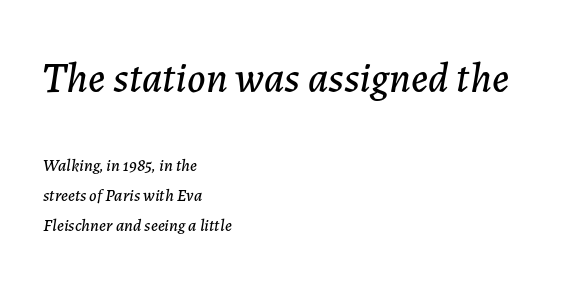
{"italic": "yes", "lean": "right", "slant_degrees": 7, "width": "normal", "stroke_contrast": "low", "x_height": "medium", "monospaced": "no", "underline": "no", "align": "left", "line_spacing_ratio": 1.77, "letter_spacing": "normal", "letter_spacing_em": 0.0, "larger_block": "first", "size_ratio": 2.47, "glyph_px": 42}
